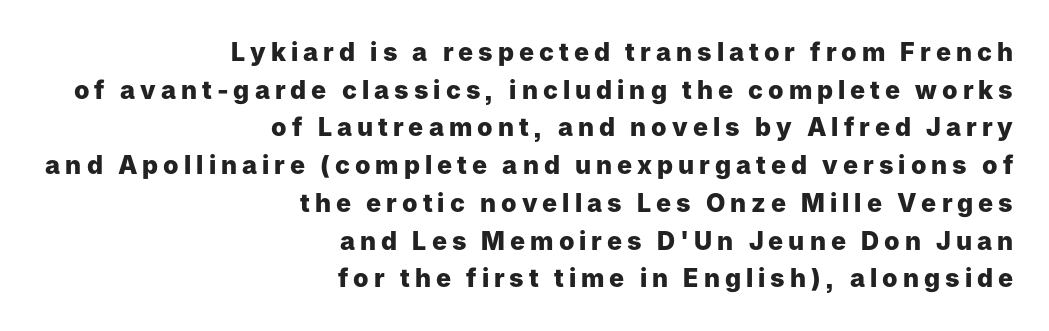
The rendering inserts visible extra space after every character. The zone under the glyphs is completely vacant. Line ends are locked; line starts wander. The lettering holds an erect, upright posture throughout.
